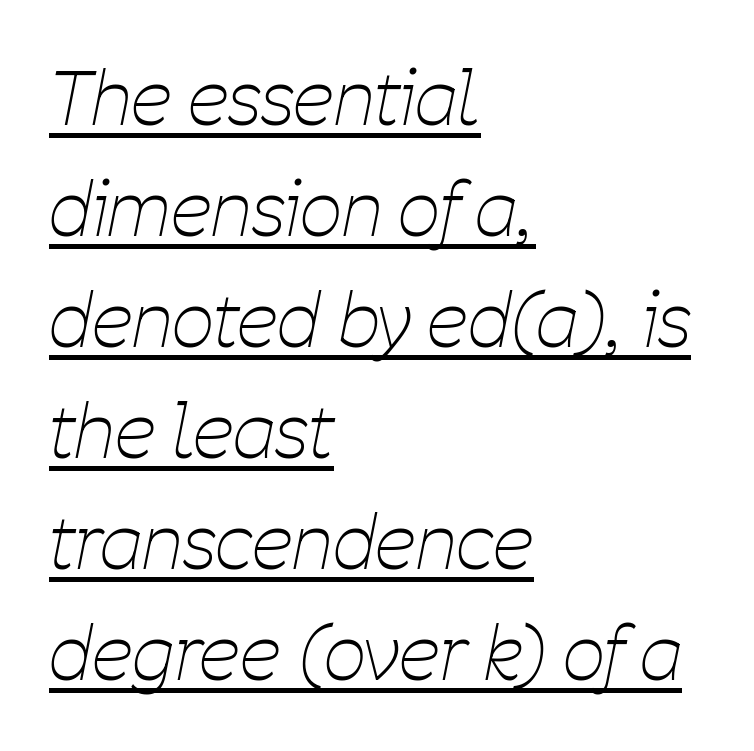
These lines keep a tight, regular rhythm from letter to letter. Horizontally, the lines are justified to the leading edge only. Underlining? Definitely there. A typesetter would call this leading conventional body-copy spacing. Think standard paragraph weight, or any step lighter than that. Compared with ordinary roman type, these characters are visibly tilted.
